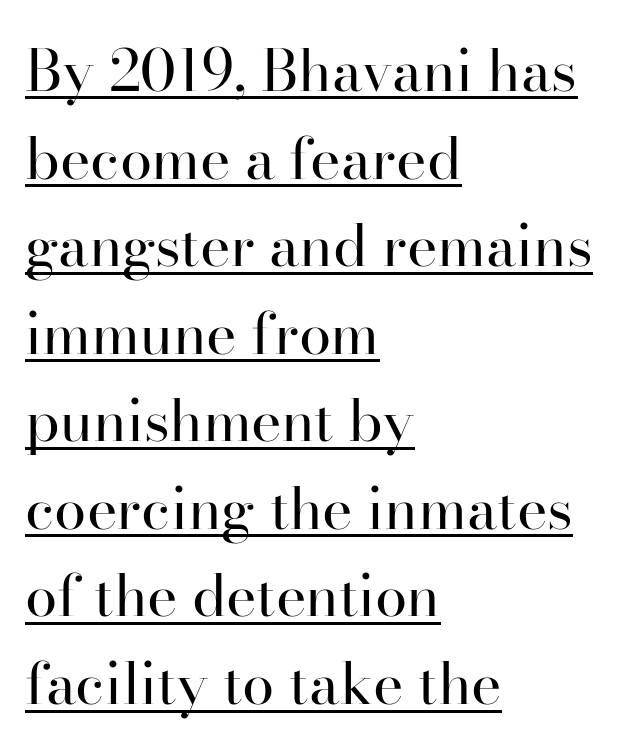
Leftover space on each line is placed entirely after the last word. The strokes are not fattened; the text isn't bold. Every character sits straight up, as roman type does. Note the varied advance widths — an 'i' is clearly narrower than an 'm'.
